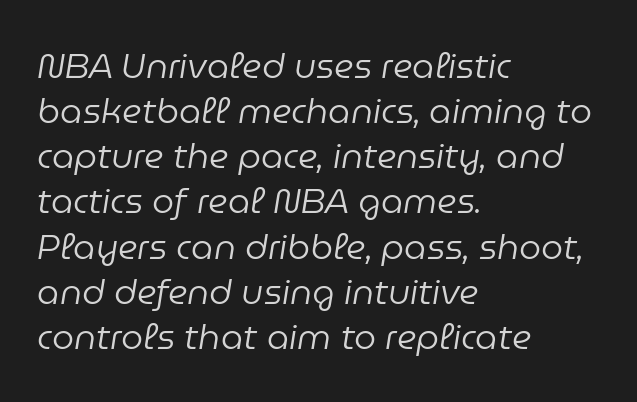
{"italic": "yes", "lean": "right", "slant_degrees": 9, "bold": "no", "weight": "regular", "width": "normal", "stroke_contrast": "low", "x_height": "medium", "monospaced": "no", "underline": "no", "align": "left", "line_spacing": "normal", "line_spacing_ratio": 1.29, "letter_spacing": "normal", "letter_spacing_em": 0.0, "glyph_px": 35}
